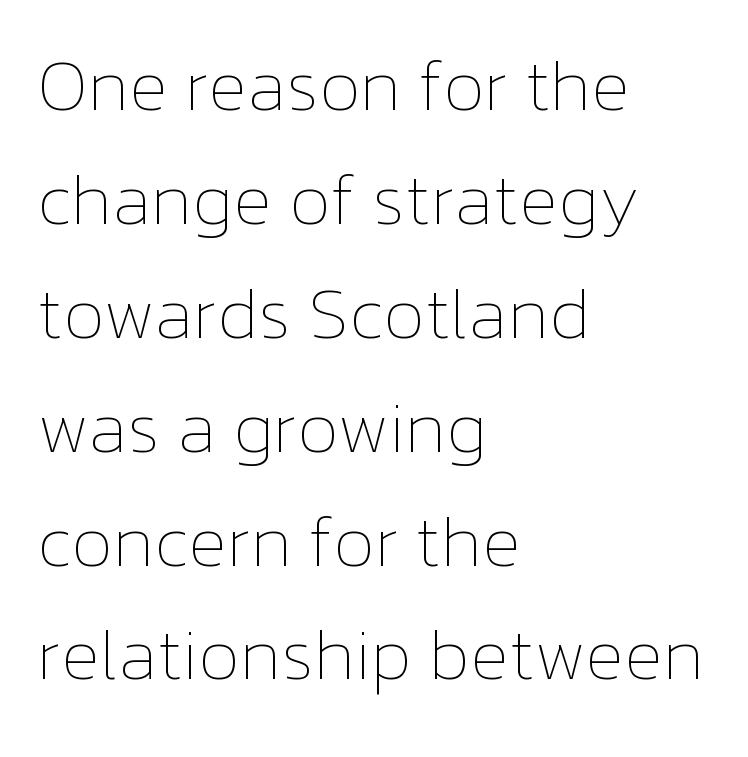
Honestly, the row spacing looks completely unremarkable. Descender tails drop into unmarked territory. This sample uses an upright cut, with every glyph sitting square on the baseline. Short note: letters normally spaced. Think of a printed novel: that variable character pitch is what you see here.
